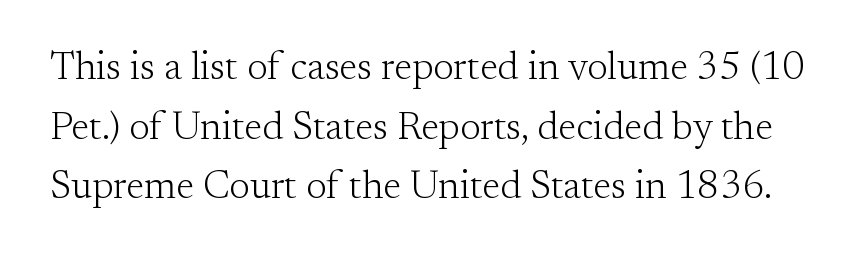
Heaviness? Minimal to ordinary, like unemphasized prose. Plain, unruled lines of type. The rendering uses natural spacing where letterforms have individual widths. The designer left line spacing at the default. These lines were composed using upright roman letters.
